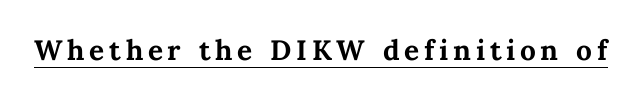
These lines were composed using upright roman letters. What weight is shown? A full bold with thick strokes. Looks like regular typesetting: each glyph gets only the width it needs. Beneath each row of characters lies a ruled line.
